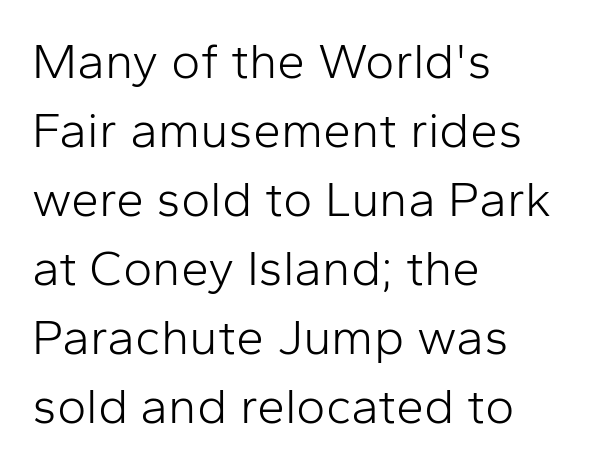
{"serif": "no", "italic": "no", "bold": "no", "weight": "light", "width": "normal", "stroke_contrast": "low", "x_height": "medium", "monospaced": "no", "underline": "no", "align": "left", "line_spacing": "normal", "line_spacing_ratio": 1.38, "letter_spacing": "normal", "letter_spacing_em": 0.0, "glyph_px": 50}
